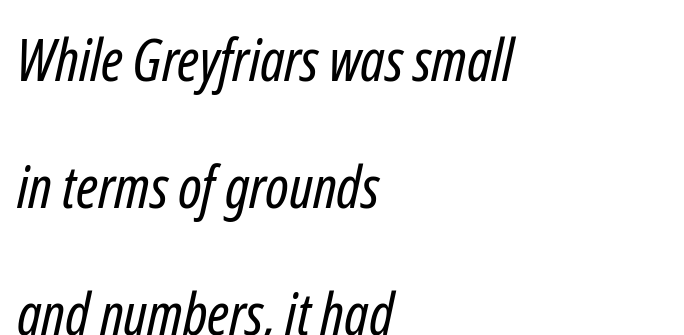
Note the varied advance widths — an 'i' is clearly narrower than an 'm'. The setting favours the left margin, as ordinary paragraphs usually do. Whoever set this chose breathing room over compactness in the vertical rhythm. Weight: not bold — regular or lighter. The passage shown is typeset with a sans-serif family.
